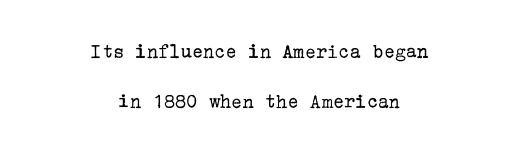
{"italic": "no", "bold": "no", "underline": "no", "align": "center", "line_spacing": "loose", "line_spacing_ratio": 2.4, "letter_spacing": "normal", "letter_spacing_em": 0.0, "glyph_px": 21}
